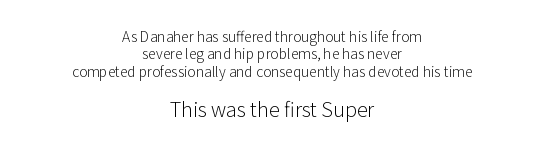
The image shows 20 px text type, upright; set centered, line spacing 1.24x, normal letter spacing, not underlined; the second (bottom) block is 1.43x larger.
